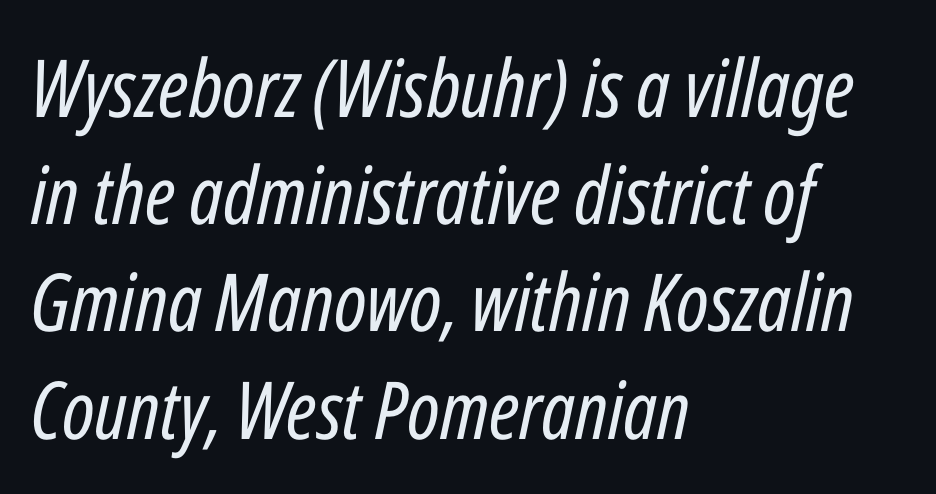
This sample keeps an unexceptional amount of space between lines. Only glyphs here, with clear space below each row. Looks like regular typesetting: each glyph gets only the width it needs. The letters look calm and open, with moderate or lighter stems. When letters slant like this, we call the style italic. The rag falls on the right side of this text block.
